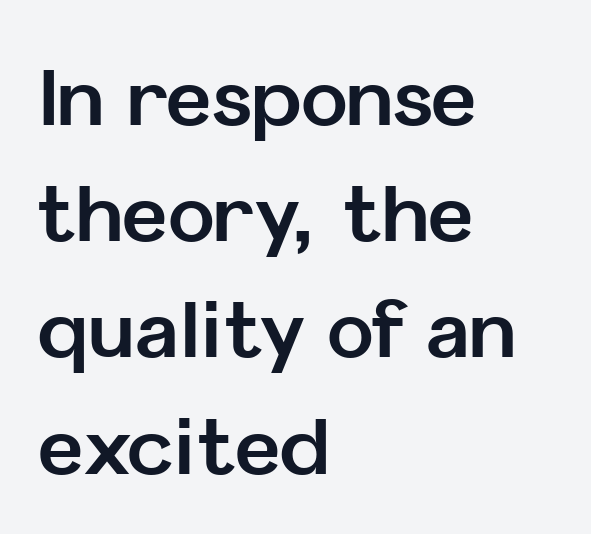
Q: Is the text bold? A: Yes.
Q: Is the text italic (slanted)? A: No, it is upright.
Q: Is the typeface a serif or a sans-serif typeface? A: Sans-serif.
Q: Is the text underlined? A: No.
Q: How is the paragraph aligned? A: Left-aligned.
Q: Is the spacing between letters normal or unusually wide? A: Normal.
Q: Is the spacing between lines tight, normal or loose? A: Normal.
Q: Width (condensed, normal, or wide)? A: Normal.
Q: Stroke contrast? A: Low.
Q: x-height? A: Medium.
Q: Monospaced? A: No.
